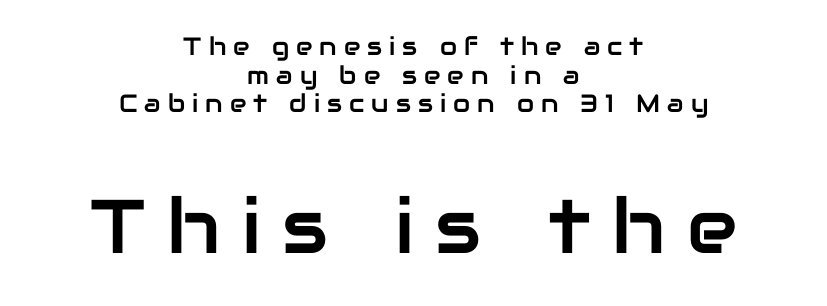
{"serif": "no", "italic": "no", "width": "normal", "stroke_contrast": "low", "x_height": "medium", "monospaced": "no", "underline": "no", "align": "center", "line_spacing": "tight", "line_spacing_ratio": 1.15, "letter_spacing": "wide", "letter_spacing_em": 0.28, "larger_block": "second", "size_ratio": 3.04, "glyph_px": 76}
